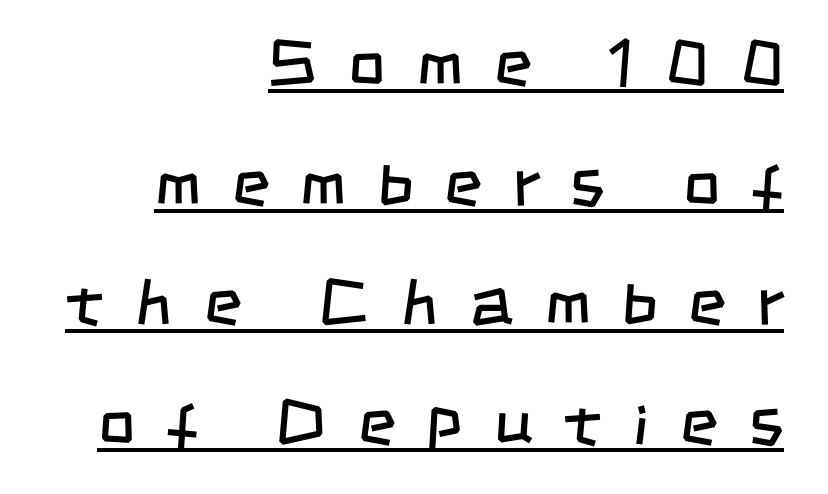
Underlining? Definitely there. Each letter keeps its own natural width here, so spacing adapts to shape. Type style note: lacks serifs. The rag falls on the left side of this text block. A light-to-regular cut is what we see here.
